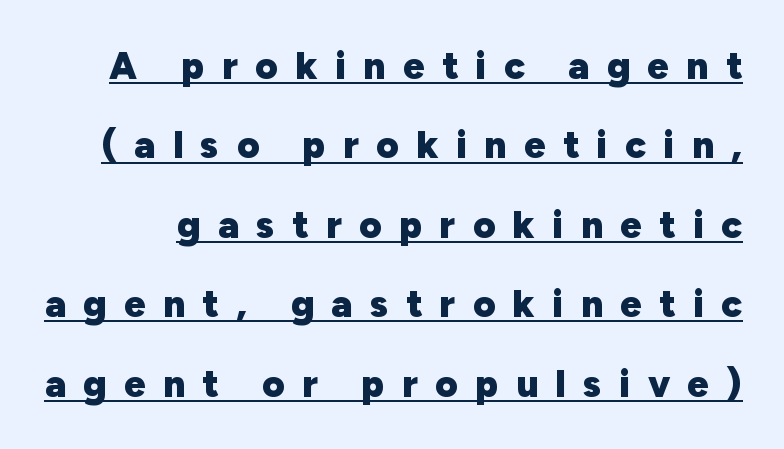
The gaps between neighbouring characters are conspicuously large. Notice the wide empty band between every row — that's loose leading. Check the space under the baseline: a stroke is drawn there. In terms of letterform style, serifs are entirely absent. Designer's note — italics off, roman on.
